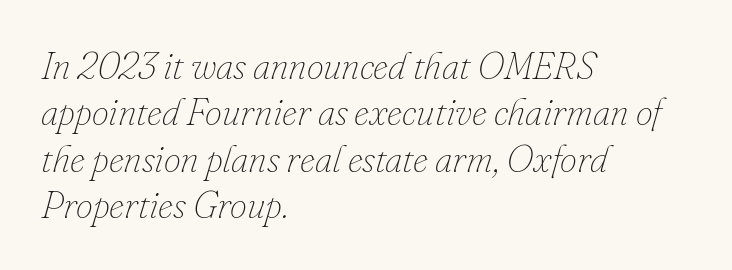
Clear beneath every line of the passage. These lines are rendered in a variable-pitch font. Ink coverage per letter is moderate at most. The face used here has a pronounced slope to its letters.
